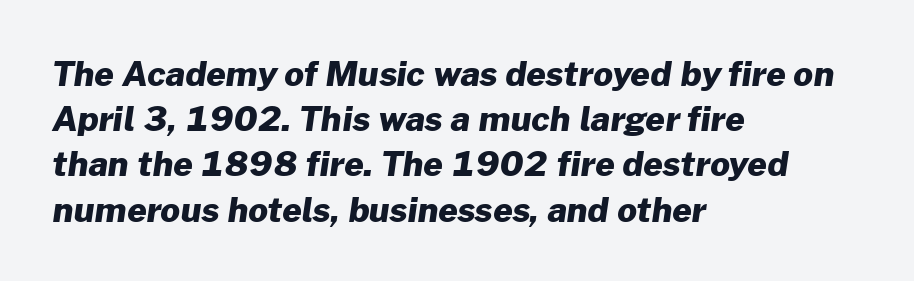
The image shows 34 px heavy sans-serif type; set left-aligned, normal line spacing (1.33x), normal letter spacing, not underlined; low stroke contrast and a medium x-height.
